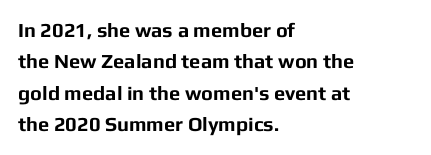
The image shows 20 px bold type, upright; set left-aligned, normal line spacing (1.57x), normal letter spacing, not underlined.
